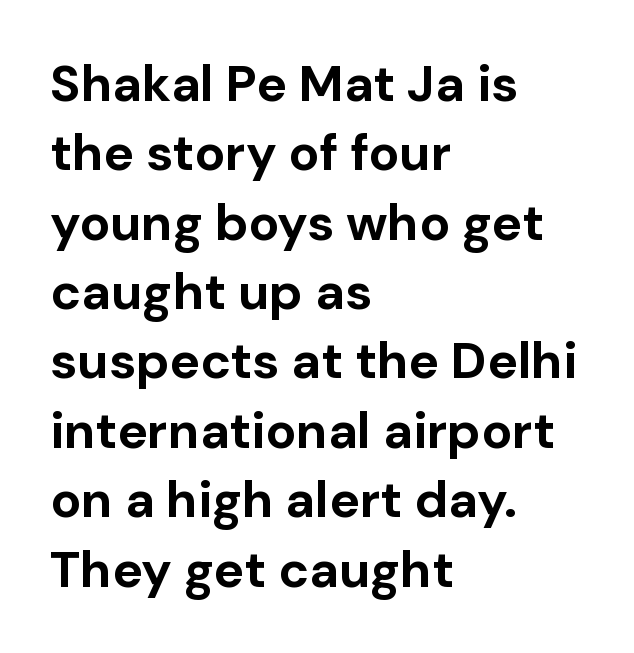
The image shows 51 px bold sans-serif type, upright; set left-aligned, normal line spacing (1.36x), normal letter spacing, not underlined; low stroke contrast and a medium x-height.
